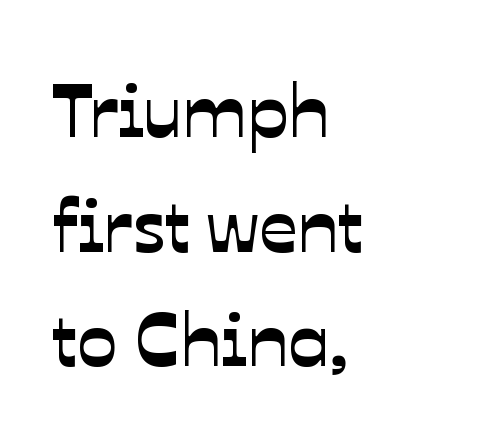
{"serif": "no", "width": "normal", "stroke_contrast": "low", "x_height": "medium", "monospaced": "no", "underline": "no", "align": "left", "line_spacing": "normal", "line_spacing_ratio": 1.53, "letter_spacing": "normal", "letter_spacing_em": 0.0, "glyph_px": 75}
